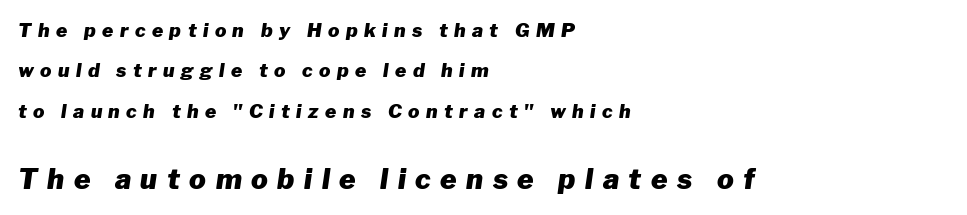
The rendering applies a slant to the glyphs. Weight check: bold — yes, fully. Letters rest on an invisible, unmarked baseline. The lines are quadded left.
